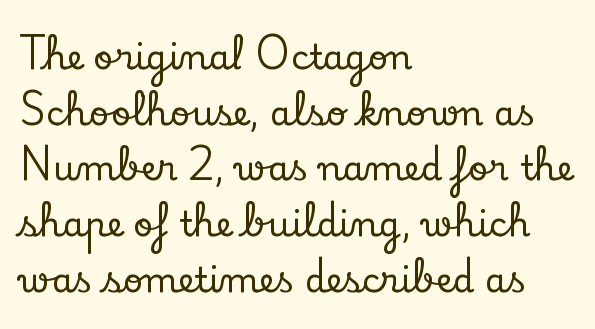
Q: Is the text italic (slanted)? A: No, it is upright.
Q: Is the text underlined? A: No.
Q: How is the paragraph aligned? A: Left-aligned.
Q: Is the spacing between letters normal or unusually wide? A: Normal.
Q: Is the spacing between lines tight, normal or loose? A: Normal.
Q: Width (condensed, normal, or wide)? A: Normal.
Q: Stroke contrast? A: Low.
Q: x-height? A: Small.
Q: Monospaced? A: No.
